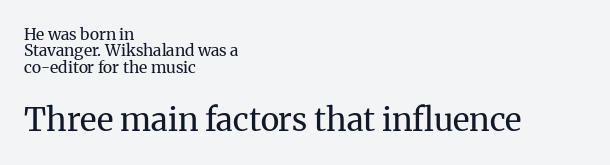
{"serif": "yes", "italic": "no", "bold": "no", "weight": "regular", "width": "normal", "stroke_contrast": "medium", "x_height": "medium", "monospaced": "no", "underline": "no", "align": "left", "line_spacing": "tight", "line_spacing_ratio": 1.03, "letter_spacing": "normal", "letter_spacing_em": 0.0, "larger_block": "second", "size_ratio": 2.0, "glyph_px": 32}
